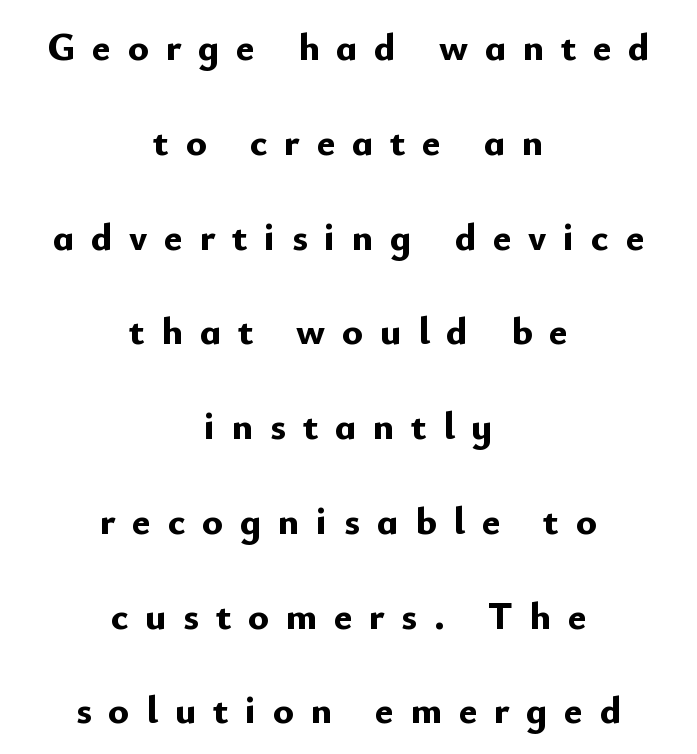
{"serif": "no", "italic": "no", "bold": "yes", "weight": "bold", "width": "normal", "stroke_contrast": "low", "x_height": "small", "monospaced": "no", "underline": "no", "align": "center", "line_spacing": "loose", "line_spacing_ratio": 2.43, "letter_spacing": "wide", "letter_spacing_em": 0.43, "glyph_px": 39}
